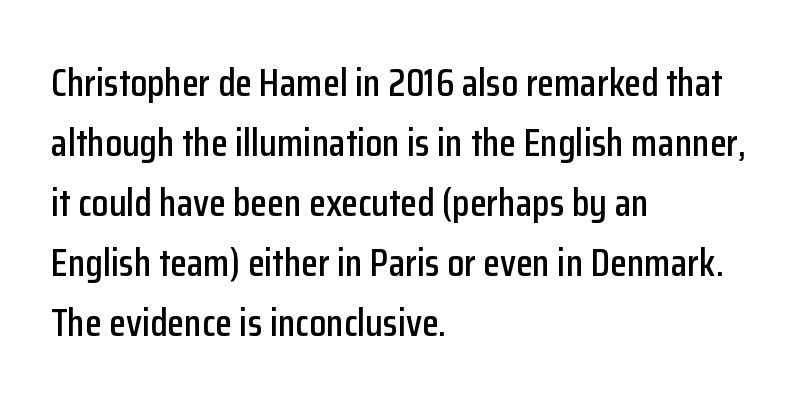
Q: Is the text italic (slanted)? A: No, it is upright.
Q: Is the typeface a serif or a sans-serif typeface? A: Sans-serif.
Q: Is the text underlined? A: No.
Q: How is the paragraph aligned? A: Left-aligned.
Q: Is the spacing between letters normal or unusually wide? A: Normal.
Q: Is the spacing between lines tight, normal or loose? A: Normal.
Q: Width (condensed, normal, or wide)? A: Condensed.
Q: Stroke contrast? A: Low.
Q: x-height? A: Medium.
Q: Monospaced? A: No.
